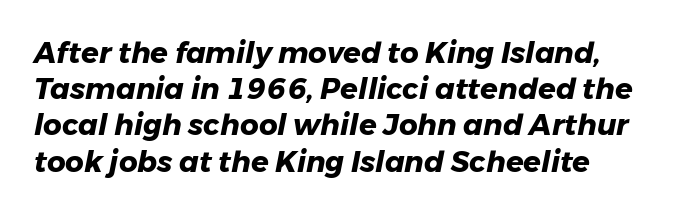
The image shows 29 px heavy type, italic (leaning right); set left-aligned, normal line spacing (1.25x), normal letter spacing, not underlined; low stroke contrast and a medium x-height.
